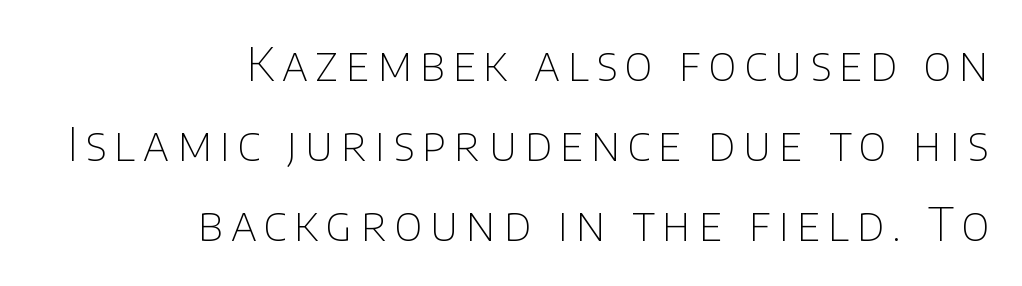
Rule under the text: the space is simply empty. Compared with a flush-left layout, this one pins lines to the opposite, right side. Posture: upright roman. Serifs: no, the terminals of the letterforms are clean. The weight tops out at a normal text grade. A typesetter would call this proportional, since set widths differ per character.
